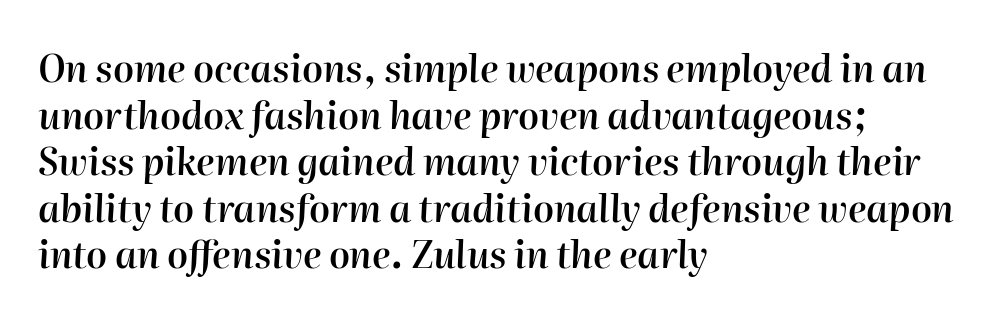
The image shows 37 px semibold type, italic (leaning right); set left-aligned, normal line spacing (1.26x), normal letter spacing, not underlined; high stroke contrast and a medium x-height.
